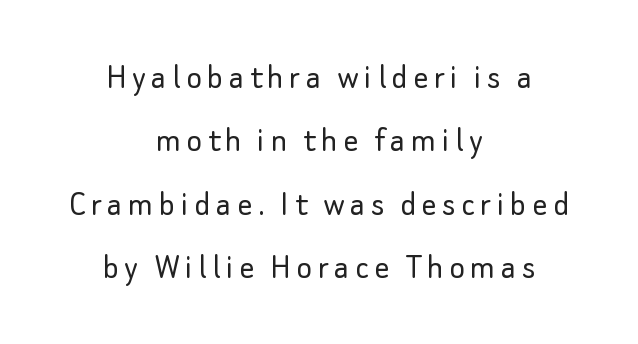
The image shows 37 px light sans-serif type, upright; set centered, line spacing 1.71x, not underlined; low stroke contrast and a small x-height.
